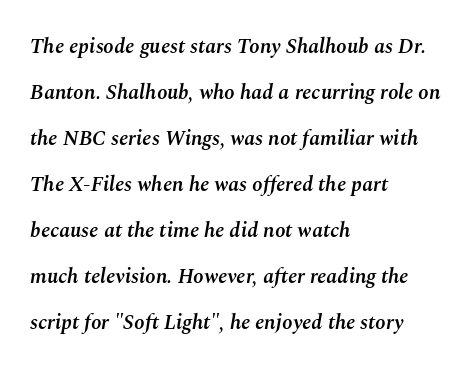
The image shows 21 px text type, italic (leaning right); set left-aligned, loose line spacing (2.19x), normal letter spacing, not underlined.
